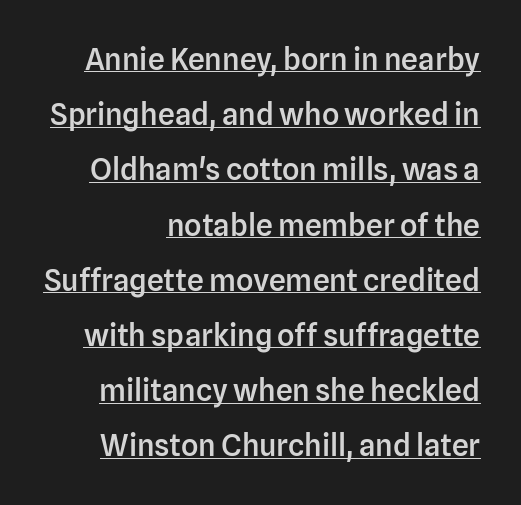
{"serif": "no", "italic": "no", "bold": "semi", "weight": "semibold", "width": "normal", "stroke_contrast": "low", "x_height": "medium", "monospaced": "no", "underline": "yes", "align": "right", "line_spacing_ratio": 1.84, "letter_spacing": "normal", "letter_spacing_em": 0.0, "glyph_px": 30}
